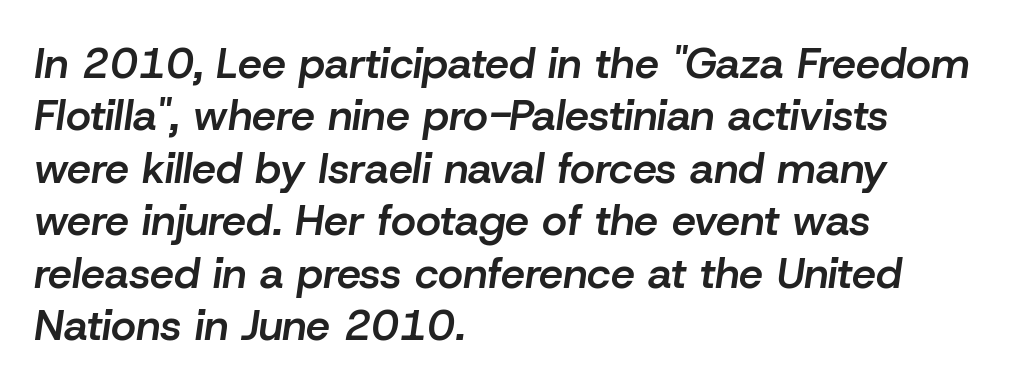
The image shows 43 px semibold type, italic (leaning right); set left-aligned, line spacing 1.22x, normal letter spacing, not underlined; low stroke contrast and a medium x-height.
